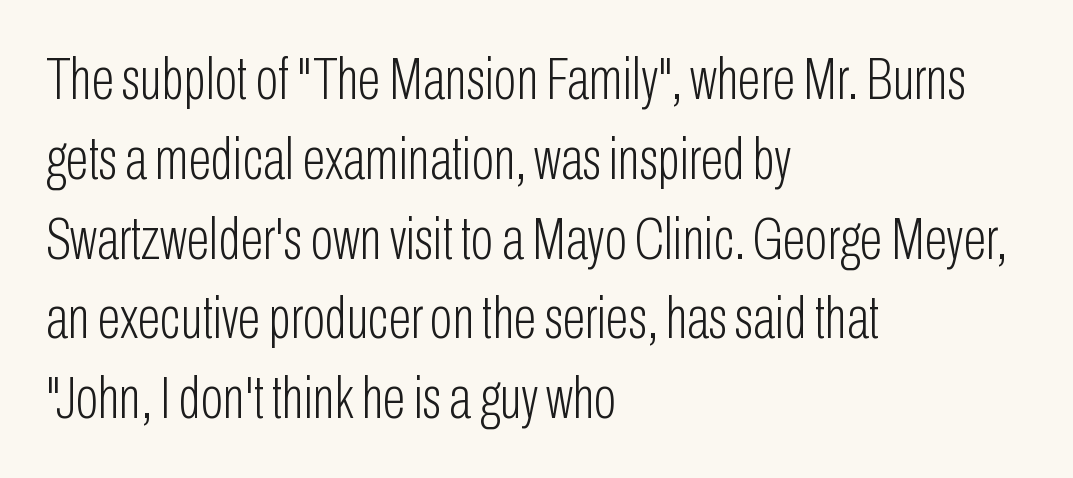
Q: Is the text bold? A: No.
Q: Is the text italic (slanted)? A: No, it is upright.
Q: Is the typeface a serif or a sans-serif typeface? A: Sans-serif.
Q: Is the text underlined? A: No.
Q: How is the paragraph aligned? A: Left-aligned.
Q: Is the spacing between letters normal or unusually wide? A: Normal.
Q: Is the spacing between lines tight, normal or loose? A: Normal.
Q: Width (condensed, normal, or wide)? A: Condensed.
Q: Stroke contrast? A: Low.
Q: x-height? A: Medium.
Q: Monospaced? A: No.
